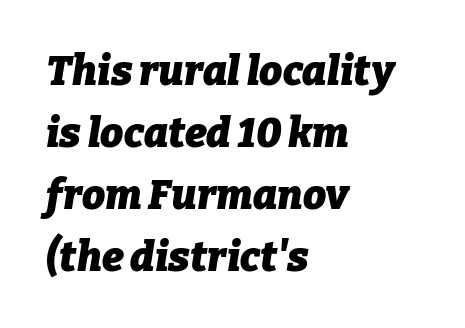
{"italic": "yes", "lean": "right", "slant_degrees": 9, "bold": "yes", "weight": "heavy", "width": "normal", "stroke_contrast": "low", "x_height": "medium", "monospaced": "no", "underline": "no", "align": "left", "line_spacing": "normal", "line_spacing_ratio": 1.51, "letter_spacing": "normal", "letter_spacing_em": 0.0, "glyph_px": 41}
